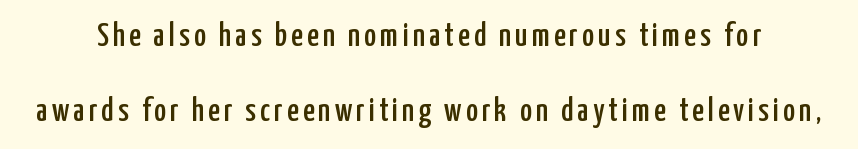
Q: Is the text italic (slanted)? A: No, it is upright.
Q: Is the typeface a serif or a sans-serif typeface? A: Sans-serif.
Q: Is the text underlined? A: No.
Q: Is the spacing between lines tight, normal or loose? A: Loose.
Q: Width (condensed, normal, or wide)? A: Condensed.
Q: Stroke contrast? A: Low.
Q: x-height? A: Medium.
Q: Monospaced? A: No.
